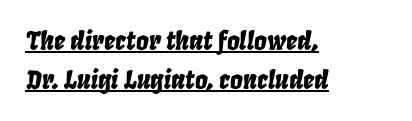
The image shows 25 px text type, italic (leaning right); set left-aligned, normal line spacing (1.56x), normal letter spacing, underlined.
